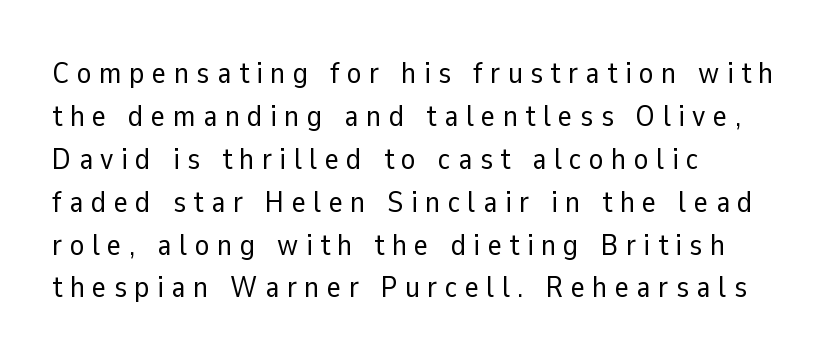
{"serif": "no", "italic": "no", "bold": "no", "weight": "regular", "width": "normal", "stroke_contrast": "low", "x_height": "medium", "monospaced": "no", "underline": "no", "align": "left", "line_spacing": "normal", "line_spacing_ratio": 1.43, "letter_spacing": "wide", "letter_spacing_em": 0.25, "glyph_px": 30}
